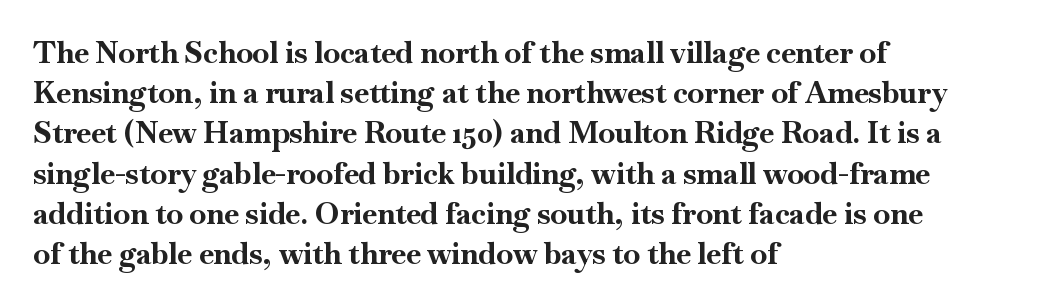
The passage shown is typed in a proportional face where columns would drift. Rendered with straight, roman letterforms. Typographic density is high because the face is bold. This is serif lettering, the kind often seen in printed books.
